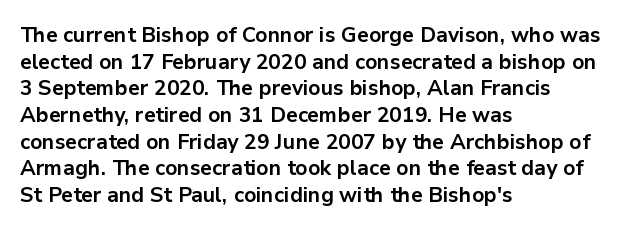
The image shows 21 px bold type, upright; set left-aligned, normal line spacing (1.27x), normal letter spacing, not underlined.
